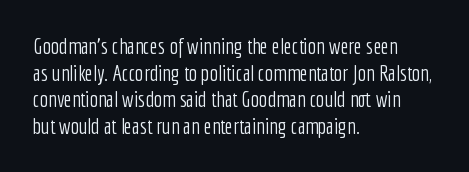
The image shows 22 px text type, upright; set left-aligned, line spacing 1.21x, normal letter spacing, not underlined.
